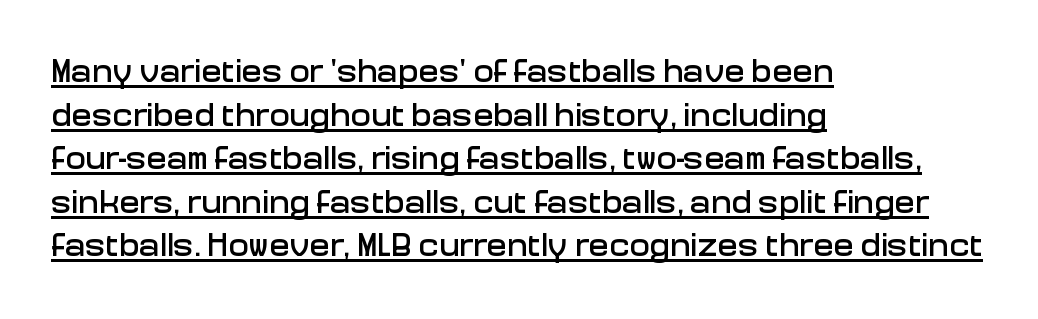
Rows of type keep a routine distance in the vertical direction. This sample uses an upright cut, with every glyph sitting square on the baseline. These lines are composed in type without serifs. The rendering keeps characters at their native spacing. The rendering uses natural spacing where letterforms have individual widths.
